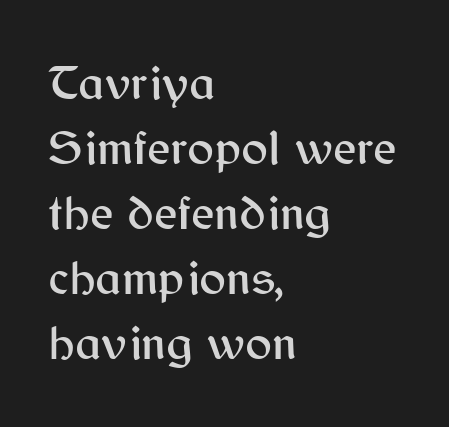
{"serif": "no", "italic": "no", "width": "normal", "stroke_contrast": "medium", "x_height": "medium", "monospaced": "no", "underline": "no", "align": "left", "line_spacing": "normal", "line_spacing_ratio": 1.3, "letter_spacing": "normal", "letter_spacing_em": 0.0, "glyph_px": 50}
